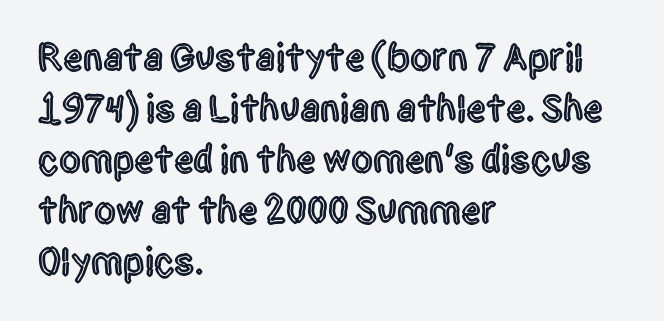
Q: Is the text italic (slanted)? A: No, it is upright.
Q: Is the typeface a serif or a sans-serif typeface? A: Sans-serif.
Q: Is the text underlined? A: No.
Q: How is the paragraph aligned? A: Left-aligned.
Q: Is the spacing between letters normal or unusually wide? A: Normal.
Q: Is the spacing between lines tight, normal or loose? A: Normal.
Q: Width (condensed, normal, or wide)? A: Condensed.
Q: x-height? A: Large.
Q: Monospaced? A: No.
